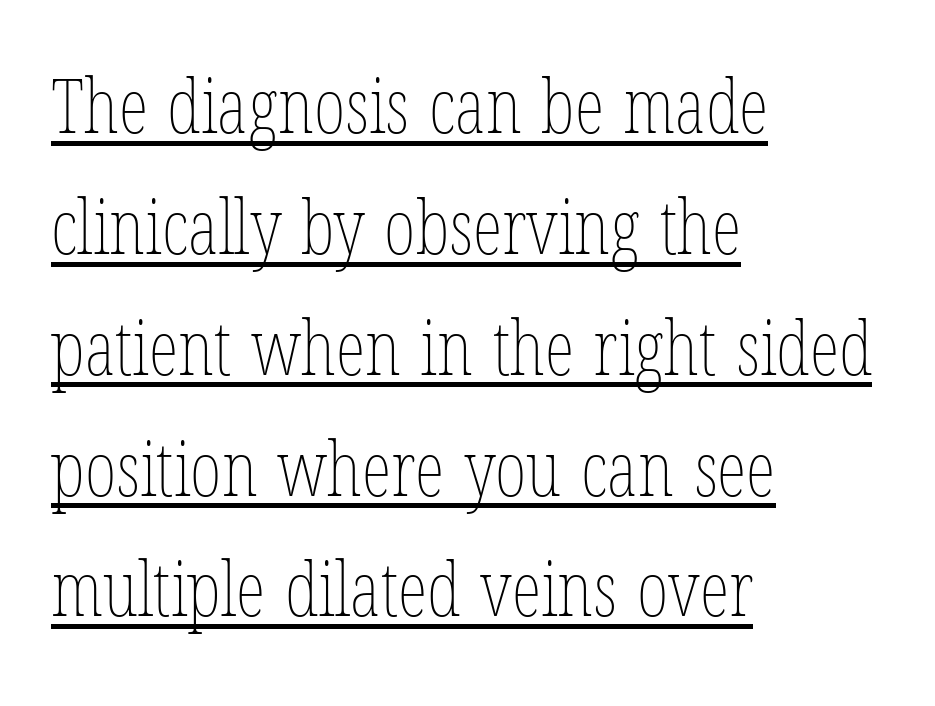
The image shows 76 px thin, condensed type, upright; set left-aligned, normal line spacing (1.59x), normal letter spacing, underlined; low stroke contrast and a medium x-height.
